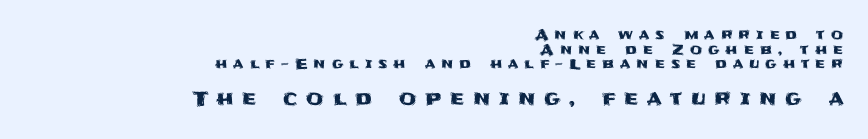
The image shows 20 px text type, upright; set right-aligned, tight line spacing (1.05x), unusually wide letter spacing (+0.43 em), not underlined; the second (bottom) block is 1.43x larger.
